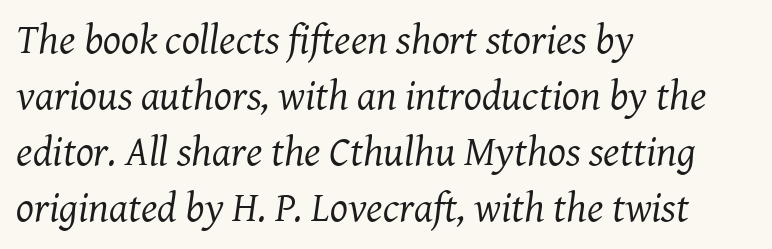
Q: Is the text bold? A: No.
Q: Is the text italic (slanted)? A: Yes, it leans right by about 8 degrees.
Q: Is the typeface a serif or a sans-serif typeface? A: Serif.
Q: Is the text underlined? A: No.
Q: How is the paragraph aligned? A: Left-aligned.
Q: Is the spacing between letters normal or unusually wide? A: Normal.
Q: Is the spacing between lines tight, normal or loose? A: Normal.
Q: Width (condensed, normal, or wide)? A: Normal.
Q: Stroke contrast? A: Medium.
Q: x-height? A: Medium.
Q: Monospaced? A: No.
